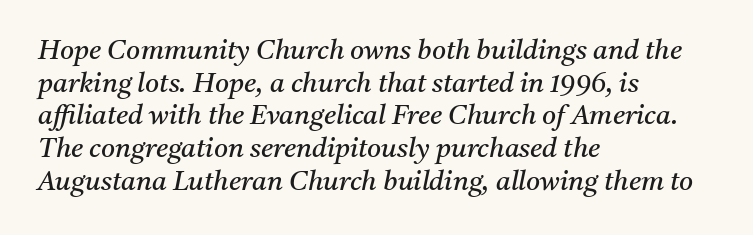
{"italic": "yes", "lean": "right", "slant_degrees": 11, "bold": "no", "underline": "no", "align": "left", "line_spacing_ratio": 1.21, "letter_spacing": "normal", "letter_spacing_em": 0.0, "glyph_px": 27}
